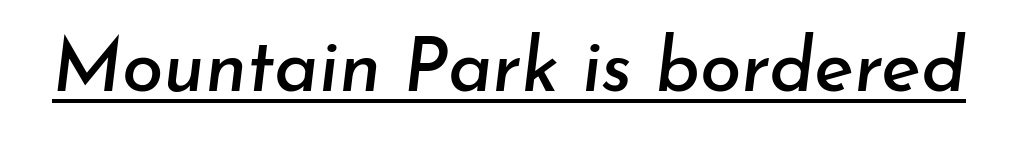
{"italic": "yes", "lean": "right", "slant_degrees": 7, "width": "normal", "stroke_contrast": "low", "x_height": "small", "monospaced": "no", "underline": "yes", "letter_spacing": "normal", "letter_spacing_em": 0.0, "glyph_px": 75}
